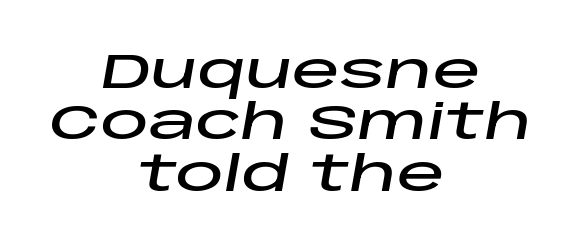
{"italic": "yes", "lean": "right", "slant_degrees": 10, "width": "wide", "stroke_contrast": "low", "x_height": "large", "monospaced": "no", "underline": "no", "align": "center", "line_spacing": "tight", "line_spacing_ratio": 1.07, "letter_spacing": "normal", "letter_spacing_em": 0.0, "glyph_px": 48}
